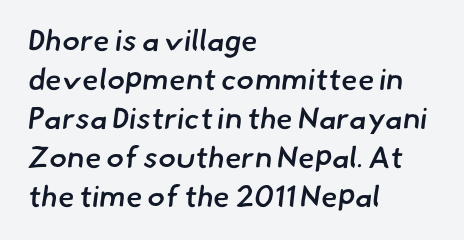
Here the designer chose a conventional face with non-uniform glyph widths. This rendering leaves character spacing at its baseline value. Vertically, the passage feels balanced, rows spaced as you'd expect. Visually the block forms a straight wall on the left and a jagged coastline on the right. In terms of letterform style, serifs are entirely absent. Rule under the text: the space is simply empty.
